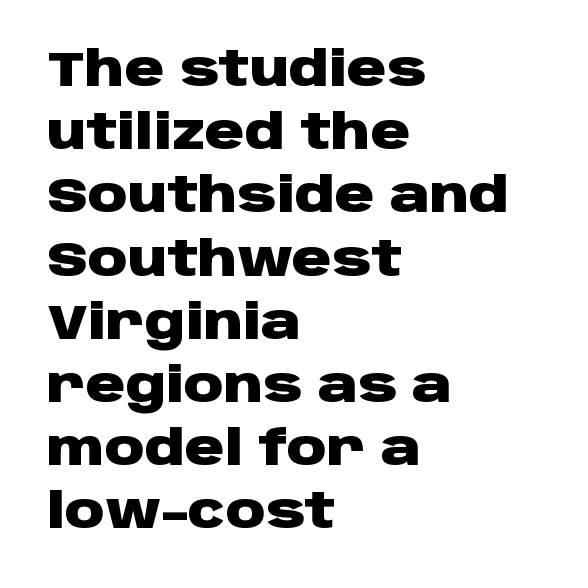
Q: Is the text bold? A: Yes.
Q: Is the text italic (slanted)? A: No, it is upright.
Q: Is the typeface a serif or a sans-serif typeface? A: Sans-serif.
Q: Is the text underlined? A: No.
Q: How is the paragraph aligned? A: Left-aligned.
Q: Is the spacing between letters normal or unusually wide? A: Normal.
Q: Is the spacing between lines tight, normal or loose? A: Normal.
Q: Width (condensed, normal, or wide)? A: Wide.
Q: Stroke contrast? A: Low.
Q: x-height? A: Large.
Q: Monospaced? A: No.
